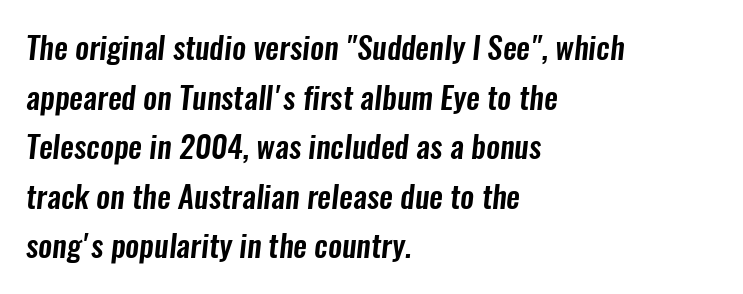
The image shows 31 px condensed sans-serif type; set left-aligned, normal line spacing (1.6x), normal letter spacing, not underlined; low stroke contrast and a medium x-height.
